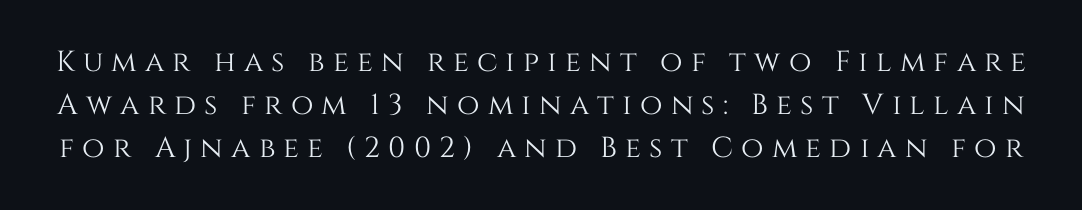
{"italic": "no", "width": "normal", "stroke_contrast": "medium", "x_height": "large", "monospaced": "no", "underline": "no", "line_spacing": "normal", "line_spacing_ratio": 1.48, "letter_spacing": "wide", "letter_spacing_em": 0.28, "glyph_px": 29}
